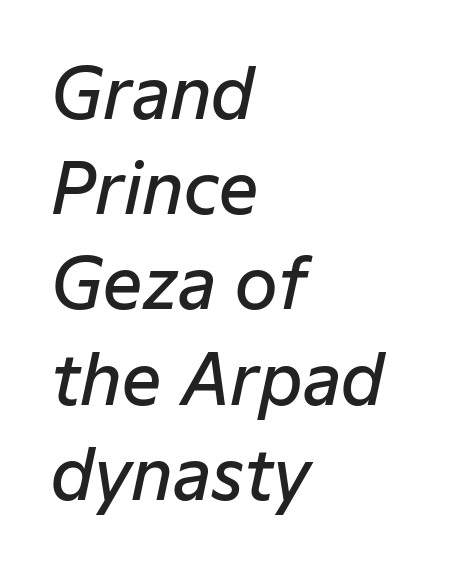
Q: Is the text bold? A: Semi-bold.
Q: Is the text italic (slanted)? A: Yes, it leans right by about 12 degrees.
Q: Is the text underlined? A: No.
Q: How is the paragraph aligned? A: Left-aligned.
Q: Is the spacing between letters normal or unusually wide? A: Normal.
Q: Is the spacing between lines tight, normal or loose? A: Normal.
Q: Width (condensed, normal, or wide)? A: Normal.
Q: Stroke contrast? A: Low.
Q: x-height? A: Medium.
Q: Monospaced? A: No.
